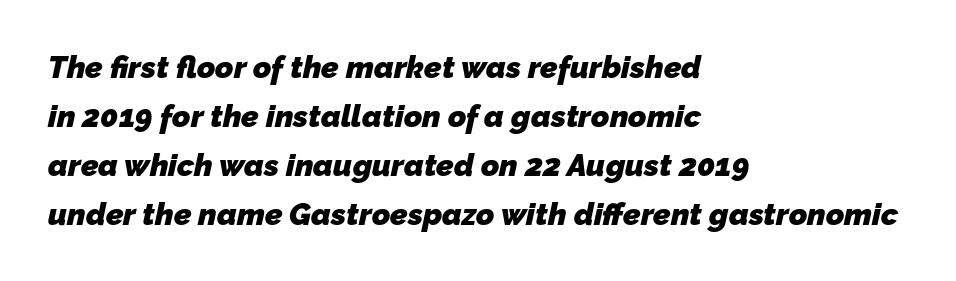
{"serif": "no", "bold": "yes", "weight": "heavy", "width": "normal", "stroke_contrast": "low", "x_height": "medium", "monospaced": "no", "underline": "no", "align": "left", "line_spacing": "normal", "line_spacing_ratio": 1.58, "letter_spacing": "normal", "letter_spacing_em": 0.0, "glyph_px": 31}
